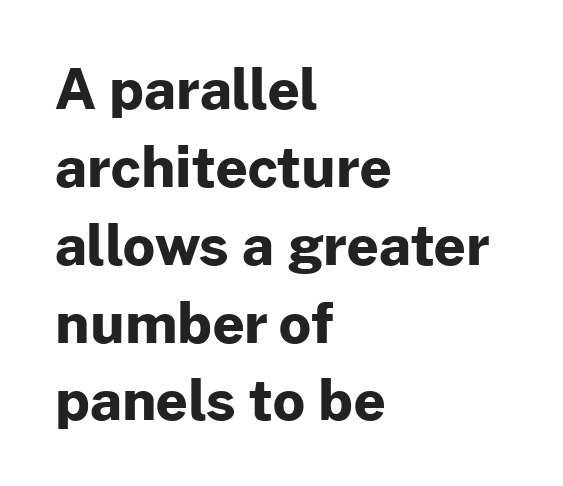
{"serif": "no", "italic": "no", "bold": "yes", "weight": "bold", "width": "normal", "stroke_contrast": "low", "x_height": "medium", "monospaced": "no", "underline": "no", "align": "left", "line_spacing": "normal", "line_spacing_ratio": 1.39, "letter_spacing": "normal", "letter_spacing_em": 0.0, "glyph_px": 56}
